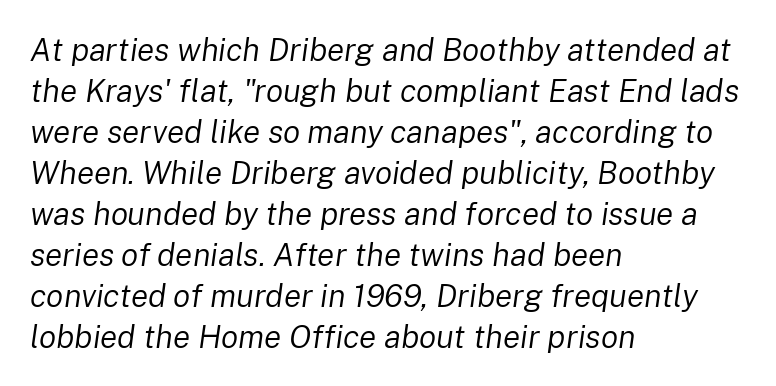
Q: Is the text bold? A: No.
Q: Is the text italic (slanted)? A: Yes, it leans right by about 8 degrees.
Q: Is the text underlined? A: No.
Q: How is the paragraph aligned? A: Left-aligned.
Q: Is the spacing between letters normal or unusually wide? A: Normal.
Q: Is the spacing between lines tight, normal or loose? A: Normal.
Q: Width (condensed, normal, or wide)? A: Normal.
Q: Stroke contrast? A: Low.
Q: x-height? A: Medium.
Q: Monospaced? A: No.
